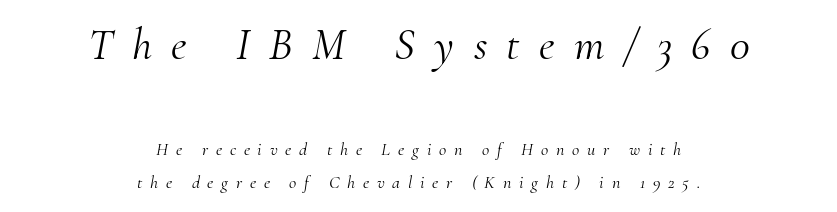
Q: Is the text bold? A: No.
Q: Is the text italic (slanted)? A: Yes, it leans right by about 10 degrees.
Q: Is the typeface a serif or a sans-serif typeface? A: Serif.
Q: Is the text underlined? A: No.
Q: How is the paragraph aligned? A: Centered.
Q: Is the spacing between letters normal or unusually wide? A: Unusually wide.
Q: Which block of text is set in a larger size, the first (top) or the second (bottom)? A: The first (top) one.
Q: Width (condensed, normal, or wide)? A: Normal.
Q: Stroke contrast? A: Medium.
Q: x-height? A: Small.
Q: Monospaced? A: No.
